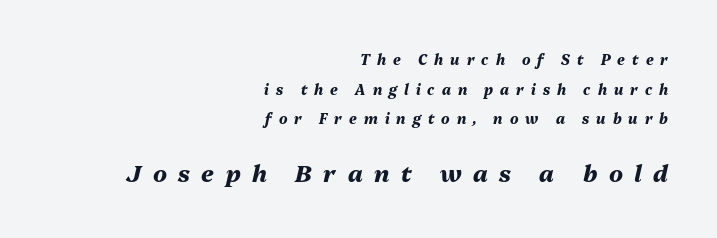
Q: Is the text bold? A: Yes.
Q: Is the text italic (slanted)? A: Yes, it leans right by about 13 degrees.
Q: Is the text underlined? A: No.
Q: How is the paragraph aligned? A: Right-aligned.
Q: Is the spacing between letters normal or unusually wide? A: Unusually wide.
Q: Is the spacing between lines tight, normal or loose? A: Loose.
Q: Which block of text is set in a larger size, the first (top) or the second (bottom)? A: The second (bottom) one.
